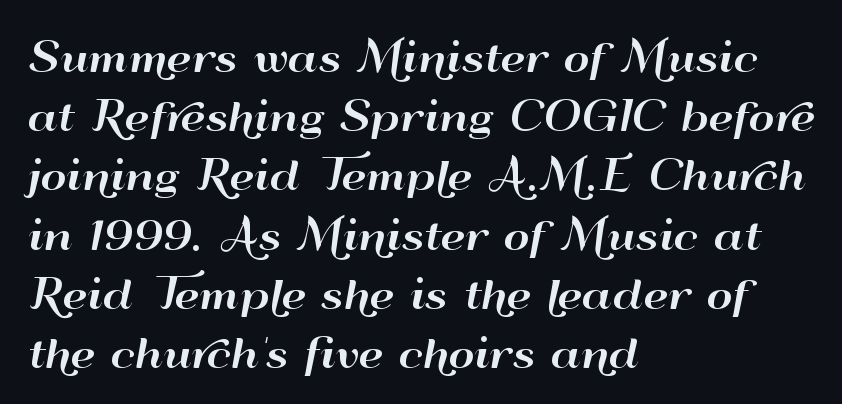
Q: Is the text italic (slanted)? A: Yes.
Q: Is the typeface a serif or a sans-serif typeface? A: Sans-serif.
Q: Is the text underlined? A: No.
Q: How is the paragraph aligned? A: Left-aligned.
Q: Is the spacing between letters normal or unusually wide? A: Normal.
Q: Is the spacing between lines tight, normal or loose? A: Normal.
Q: Width (condensed, normal, or wide)? A: Wide.
Q: Stroke contrast? A: High.
Q: x-height? A: Small.
Q: Monospaced? A: No.
